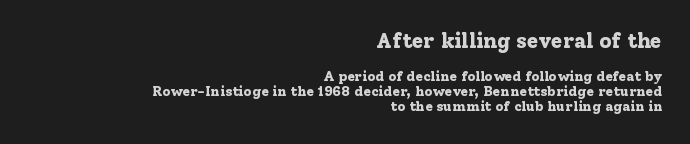
{"italic": "no", "bold": "yes", "underline": "no", "align": "right", "line_spacing": "tight", "line_spacing_ratio": 1.07, "letter_spacing": "normal", "letter_spacing_em": 0.0, "larger_block": "first", "size_ratio": 1.5, "glyph_px": 21}
